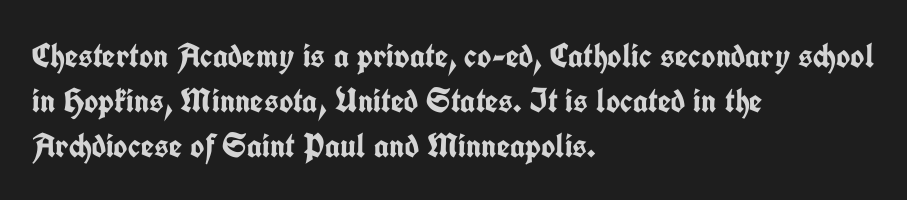
Q: Is the text bold? A: Yes.
Q: Is the text italic (slanted)? A: No, it is upright.
Q: Is the typeface a serif or a sans-serif typeface? A: Sans-serif.
Q: Is the text underlined? A: No.
Q: How is the paragraph aligned? A: Left-aligned.
Q: Is the spacing between letters normal or unusually wide? A: Normal.
Q: Is the spacing between lines tight, normal or loose? A: Normal.
Q: Width (condensed, normal, or wide)? A: Condensed.
Q: Stroke contrast? A: Low.
Q: x-height? A: Medium.
Q: Monospaced? A: No.
